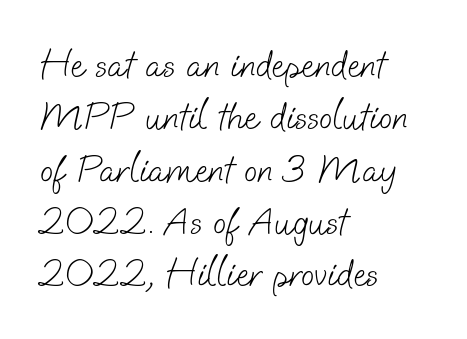
The passage is arranged the way most books set body copy — flush left. The face used here is proportionally spaced, like ordinary book or web type. This rendering employs a face without finishing strokes, i.e., a sans-serif. Whoever set this chose a conventional vertical rhythm. A light-to-regular cut is what we see here. The words here are not underlined.
